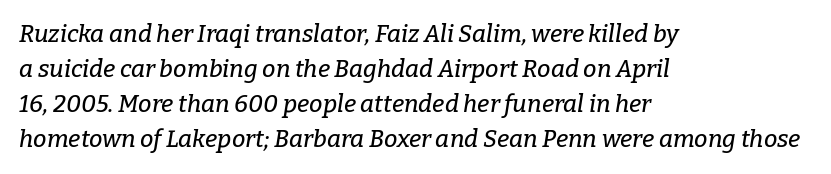
{"italic": "yes", "lean": "right", "slant_degrees": 9, "underline": "no", "align": "left", "line_spacing": "normal", "line_spacing_ratio": 1.46, "letter_spacing": "normal", "letter_spacing_em": 0.0, "glyph_px": 24}
